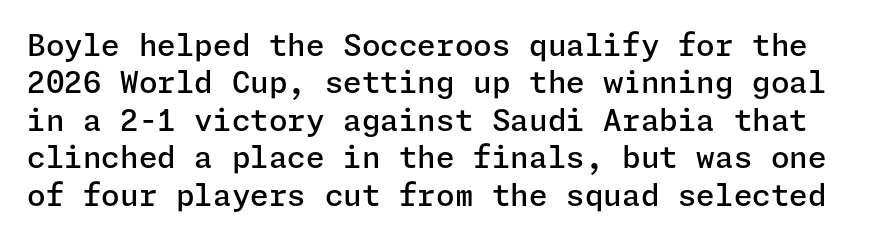
The baseline area is clear. The letters stand straight up with perfectly vertical stems. The font is running at a semibold setting, under full bold. You could call the tracking neutral — neither tight nor loose.
